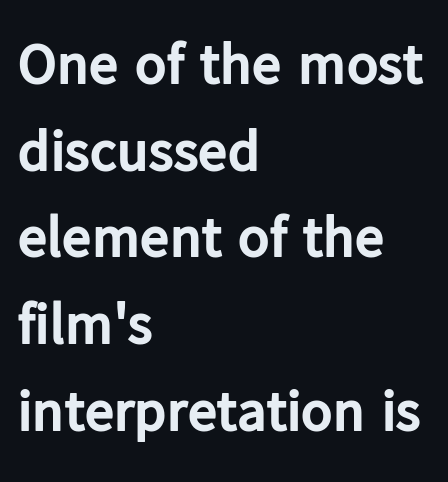
The image shows 59 px bold sans-serif type, upright; set left-aligned, normal line spacing (1.47x), normal letter spacing, not underlined; low stroke contrast and a medium x-height.
